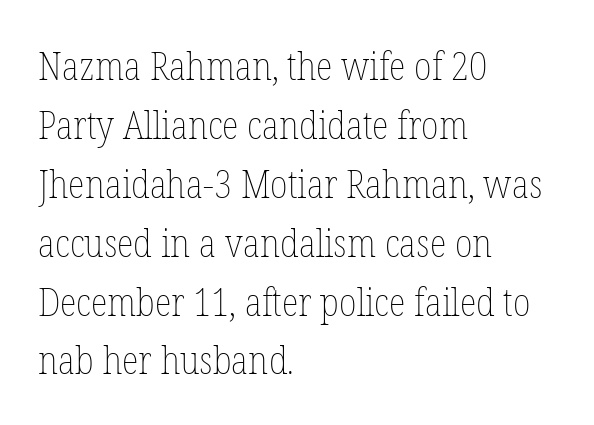
Q: Is the text bold? A: No.
Q: Is the text italic (slanted)? A: No, it is upright.
Q: Is the text underlined? A: No.
Q: How is the paragraph aligned? A: Left-aligned.
Q: Is the spacing between letters normal or unusually wide? A: Normal.
Q: Is the spacing between lines tight, normal or loose? A: Normal.
Q: Width (condensed, normal, or wide)? A: Condensed.
Q: Stroke contrast? A: Low.
Q: x-height? A: Medium.
Q: Monospaced? A: No.
